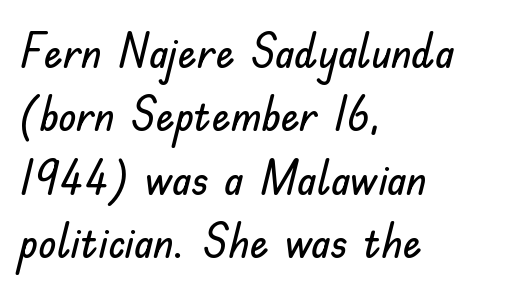
The passage shown is typed in a proportional face where columns would drift. Characters follow at the spacing the type designer built in. Regarding leading, the lines here are spaced in the standard way. Horizontally, the lines are justified to the leading edge only. Grotesque or geometric, the face here clearly has no serifs.
